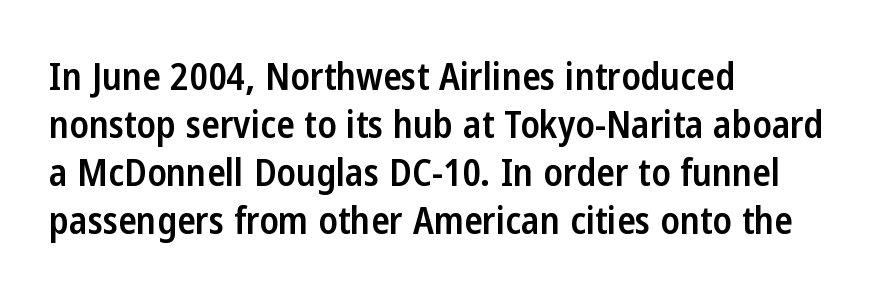
The image shows 38 px semibold, condensed sans-serif type, upright; set left-aligned, normal line spacing (1.26x), normal letter spacing, not underlined; low stroke contrast and a medium x-height.
